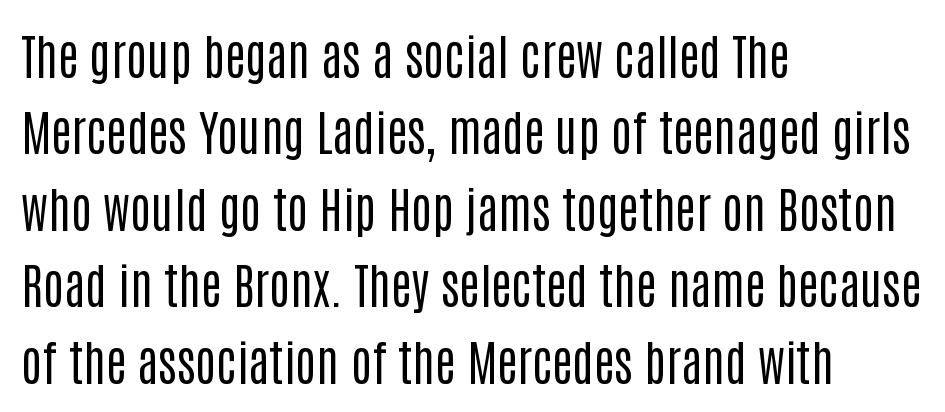
The image shows 49 px regular-weight, condensed sans-serif type, upright; set left-aligned, normal line spacing (1.56x), normal letter spacing, not underlined; low stroke contrast and a large x-height.
